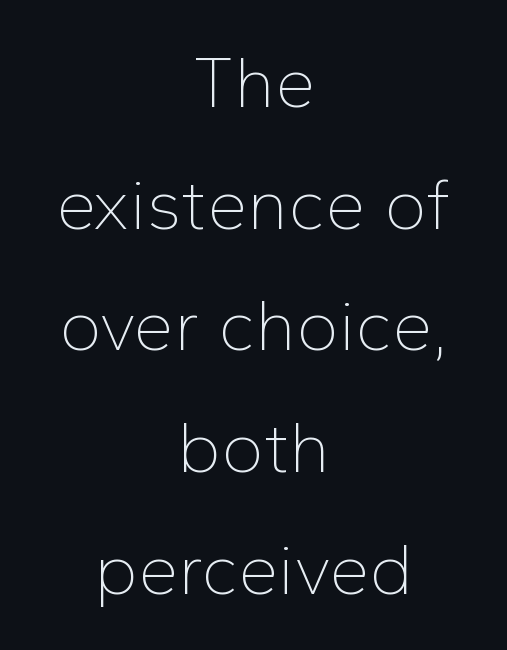
Q: Is the text bold? A: No.
Q: Is the text italic (slanted)? A: No, it is upright.
Q: Is the typeface a serif or a sans-serif typeface? A: Sans-serif.
Q: Is the text underlined? A: No.
Q: How is the paragraph aligned? A: Centered.
Q: Is the spacing between letters normal or unusually wide? A: Normal.
Q: Is the spacing between lines tight, normal or loose? A: Normal.
Q: Width (condensed, normal, or wide)? A: Normal.
Q: Stroke contrast? A: Low.
Q: x-height? A: Medium.
Q: Monospaced? A: No.
